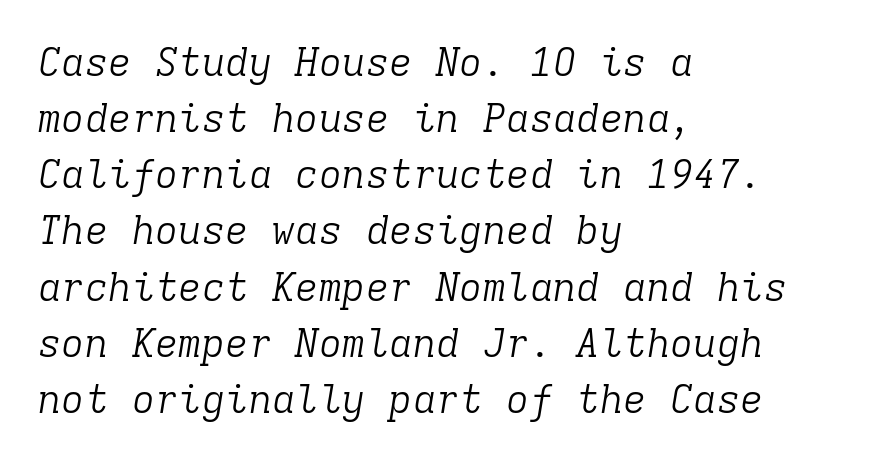
{"serif": "yes", "italic": "yes", "lean": "right", "slant_degrees": 9, "bold": "no", "weight": "light", "width": "normal", "stroke_contrast": "low", "x_height": "medium", "monospaced": "yes", "underline": "no", "align": "left", "line_spacing": "normal", "line_spacing_ratio": 1.44, "letter_spacing": "normal", "letter_spacing_em": 0.0, "glyph_px": 39}
